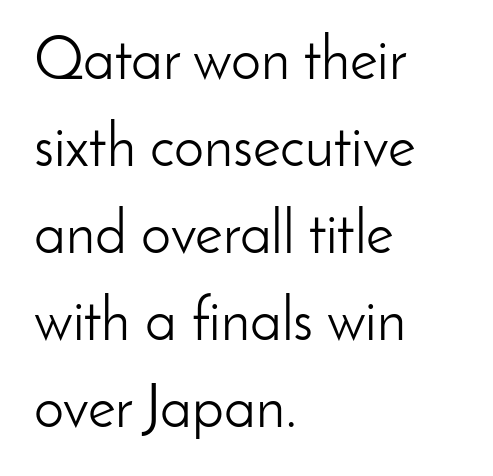
Q: Is the text bold? A: No.
Q: Is the text italic (slanted)? A: No, it is upright.
Q: Is the typeface a serif or a sans-serif typeface? A: Sans-serif.
Q: Is the text underlined? A: No.
Q: How is the paragraph aligned? A: Left-aligned.
Q: Is the spacing between letters normal or unusually wide? A: Normal.
Q: Is the spacing between lines tight, normal or loose? A: Normal.
Q: Width (condensed, normal, or wide)? A: Normal.
Q: Stroke contrast? A: Low.
Q: x-height? A: Small.
Q: Monospaced? A: No.
